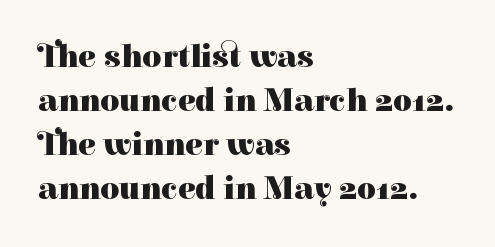
The image shows 33 px heavy serif type, upright; set left-aligned, normal line spacing (1.33x), normal letter spacing, not underlined; high stroke contrast and a medium x-height.
